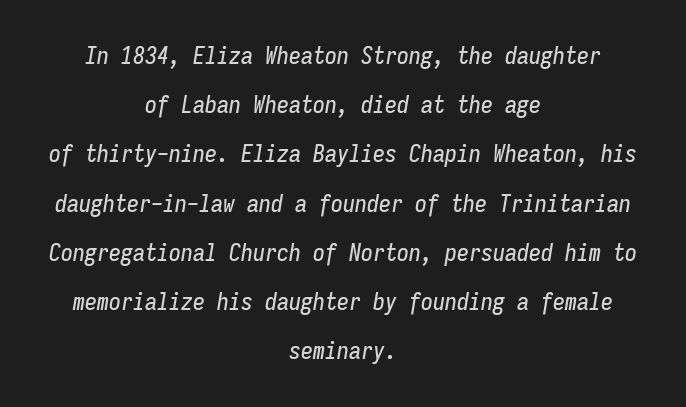
Q: Is the text italic (slanted)? A: Yes, it leans right by about 9 degrees.
Q: Is the text underlined? A: No.
Q: How is the paragraph aligned? A: Centered.
Q: Is the spacing between letters normal or unusually wide? A: Normal.
Q: Is the spacing between lines tight, normal or loose? A: Loose.
